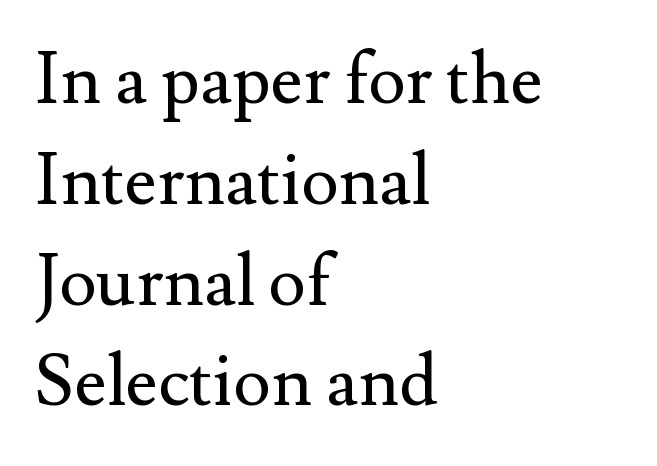
Q: Is the text bold? A: No.
Q: Is the text italic (slanted)? A: No, it is upright.
Q: Is the typeface a serif or a sans-serif typeface? A: Serif.
Q: Is the text underlined? A: No.
Q: How is the paragraph aligned? A: Left-aligned.
Q: Is the spacing between letters normal or unusually wide? A: Normal.
Q: Is the spacing between lines tight, normal or loose? A: Normal.
Q: Width (condensed, normal, or wide)? A: Normal.
Q: Stroke contrast? A: Medium.
Q: x-height? A: Small.
Q: Monospaced? A: No.
